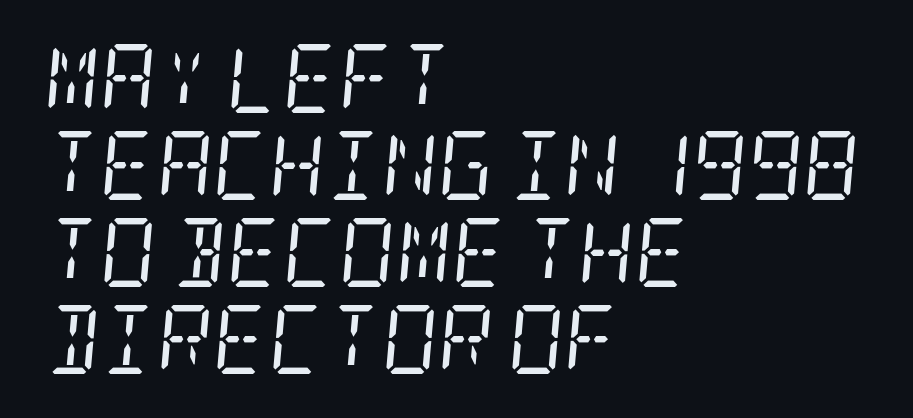
Is the stroke heavy? The answer is a plain regular-or-lighter. Clear beneath every line of the passage. These lines sit exactly where default settings would place them. You can tell it's italic because the verticals aren't actually vertical. Glyph-to-glyph distance matches everyday printed text. Regarding serifs, this sample has them.
